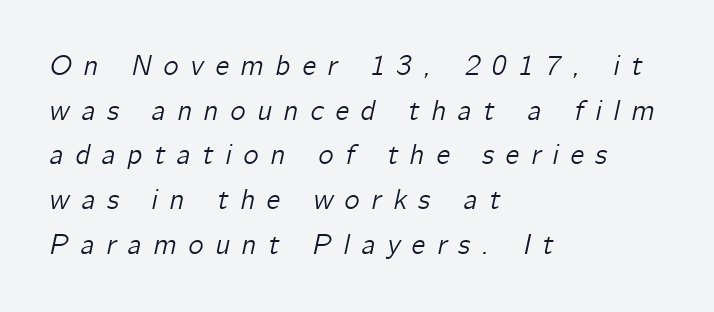
The tracking reads as deliberately expanded to a designer's eye. Honestly, there is no underline to notice here at all. Reading down the column, the eye jumps a familiar distance to each next line. Yep, that's italic — everything's leaning. You could not count columns in this text — the font is proportionally spaced. Teacher's note: observe the even left margin — that is flush-left alignment.
